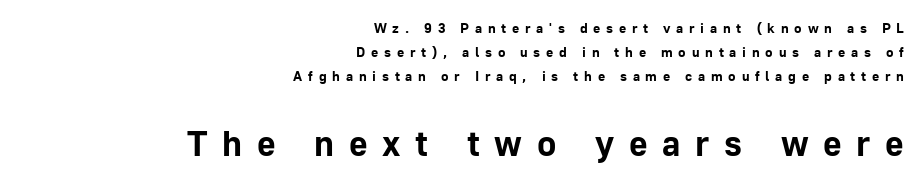
Q: Is the text bold? A: Yes.
Q: Is the text italic (slanted)? A: No, it is upright.
Q: Is the typeface a serif or a sans-serif typeface? A: Sans-serif.
Q: Is the text underlined? A: No.
Q: How is the paragraph aligned? A: Right-aligned.
Q: Is the spacing between letters normal or unusually wide? A: Unusually wide.
Q: Which block of text is set in a larger size, the first (top) or the second (bottom)? A: The second (bottom) one.
Q: Width (condensed, normal, or wide)? A: Normal.
Q: Stroke contrast? A: Low.
Q: x-height? A: Medium.
Q: Monospaced? A: No.
